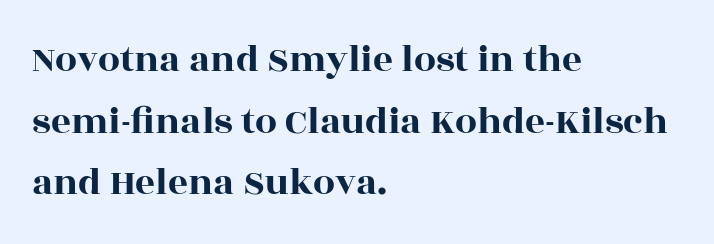
The letters stand upright; this is a roman face. Do the characters align in a grid? No, the font is proportional. Default kerning and tracking; the words read as compact shapes. Nobody drew a line under any word here.
